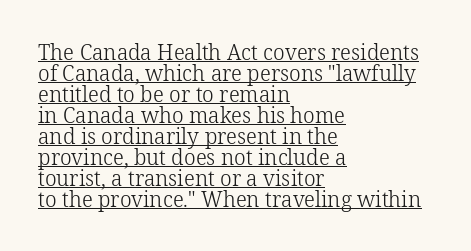
The image shows 21 px text type, upright; set left-aligned, tight line spacing (1.0x), normal letter spacing, underlined.
